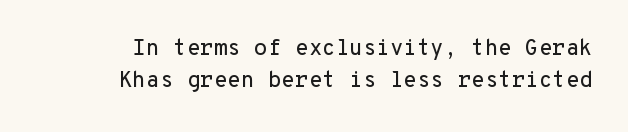
Visually the block forms a straight wall on the right and a jagged coastline on the left. How would I describe the line gaps? Plain and ordinary. Is the letter spacing exaggerated? No — it looks like the ordinary default. Designer's note — italics off, roman on. Lines of text with bare space underneath.
